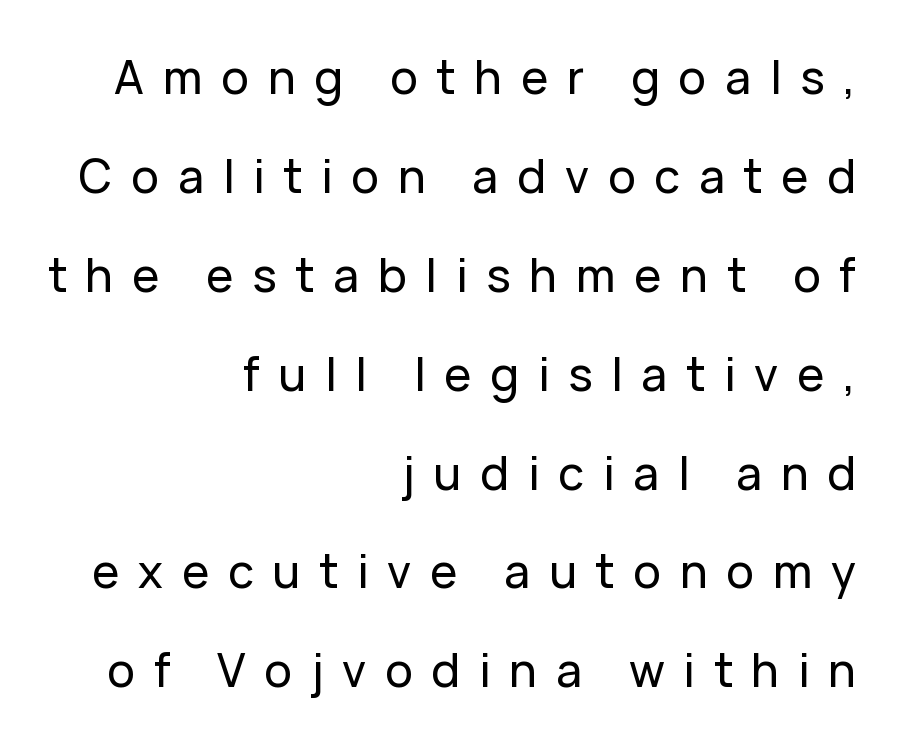
Q: Is the text italic (slanted)? A: No, it is upright.
Q: Is the typeface a serif or a sans-serif typeface? A: Sans-serif.
Q: Is the text underlined? A: No.
Q: How is the paragraph aligned? A: Right-aligned.
Q: Is the spacing between letters normal or unusually wide? A: Unusually wide.
Q: Is the spacing between lines tight, normal or loose? A: Loose.
Q: Width (condensed, normal, or wide)? A: Normal.
Q: Stroke contrast? A: Low.
Q: x-height? A: Medium.
Q: Monospaced? A: No.
